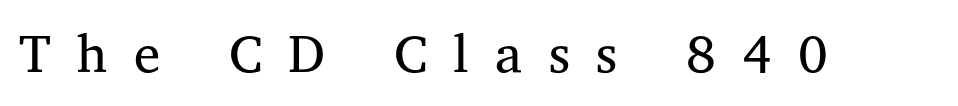
Q: Is the text bold? A: No.
Q: Is the text italic (slanted)? A: No, it is upright.
Q: Is the typeface a serif or a sans-serif typeface? A: Serif.
Q: Is the text underlined? A: No.
Q: Is the spacing between letters normal or unusually wide? A: Unusually wide.
Q: Width (condensed, normal, or wide)? A: Normal.
Q: Stroke contrast? A: Medium.
Q: x-height? A: Medium.
Q: Monospaced? A: No.
